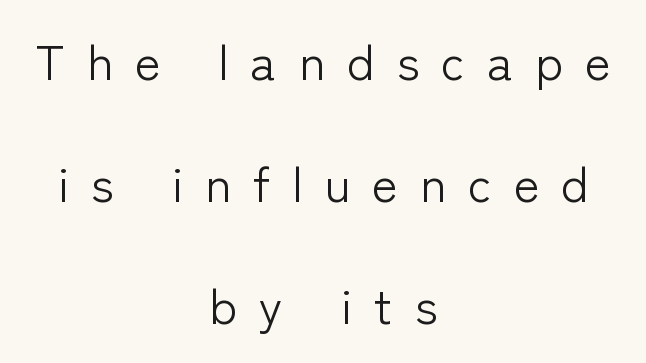
{"serif": "no", "italic": "no", "bold": "no", "weight": "light", "width": "normal", "stroke_contrast": "low", "x_height": "medium", "monospaced": "no", "underline": "no", "align": "center", "line_spacing": "loose", "line_spacing_ratio": 2.49, "letter_spacing": "wide", "letter_spacing_em": 0.45, "glyph_px": 49}
